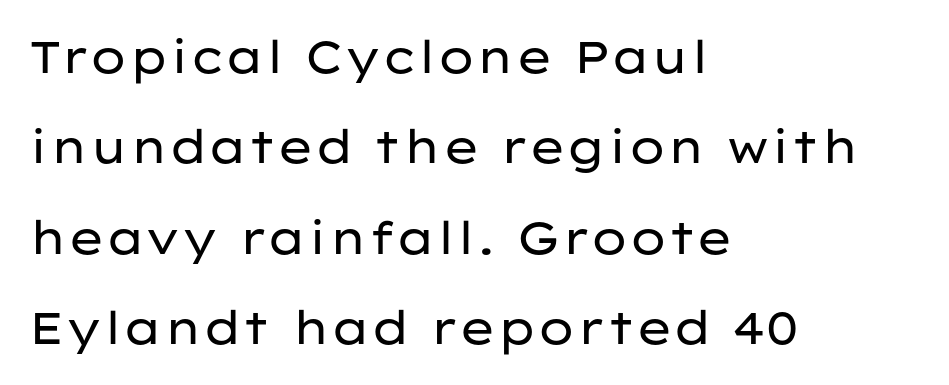
Q: Is the text bold? A: No.
Q: Is the text italic (slanted)? A: No, it is upright.
Q: Is the typeface a serif or a sans-serif typeface? A: Sans-serif.
Q: Is the text underlined? A: No.
Q: How is the paragraph aligned? A: Left-aligned.
Q: Is the spacing between letters normal or unusually wide? A: Normal.
Q: Is the spacing between lines tight, normal or loose? A: Loose.
Q: Width (condensed, normal, or wide)? A: Wide.
Q: Stroke contrast? A: Low.
Q: x-height? A: Medium.
Q: Monospaced? A: No.
